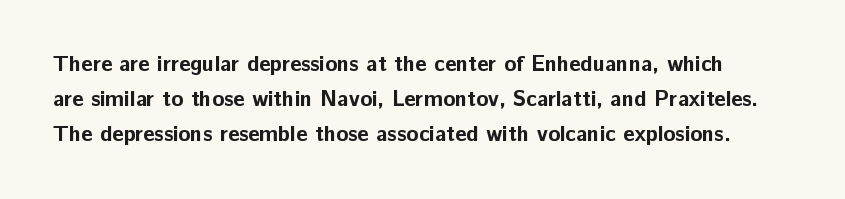
The image shows 22 px bold type, upright; set normal line spacing (1.58x), normal letter spacing, not underlined.
